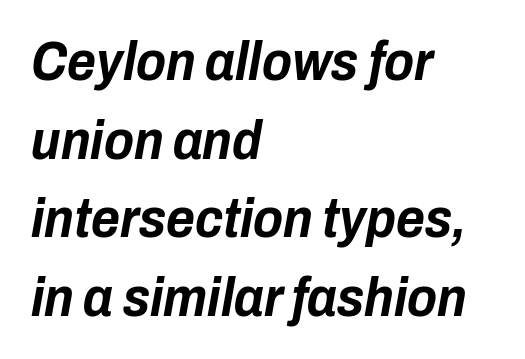
{"italic": "yes", "lean": "right", "slant_degrees": 10, "bold": "yes", "weight": "bold", "width": "condensed", "stroke_contrast": "low", "x_height": "medium", "monospaced": "no", "underline": "no", "align": "left", "line_spacing": "normal", "line_spacing_ratio": 1.43, "letter_spacing": "normal", "letter_spacing_em": 0.0, "glyph_px": 55}
